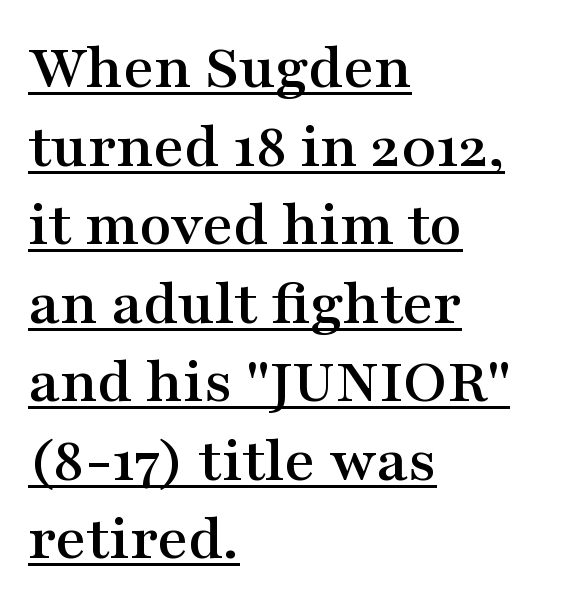
{"serif": "yes", "italic": "no", "width": "wide", "stroke_contrast": "medium", "x_height": "medium", "monospaced": "no", "underline": "yes", "align": "left", "line_spacing_ratio": 1.19, "letter_spacing": "normal", "letter_spacing_em": 0.0, "glyph_px": 66}
